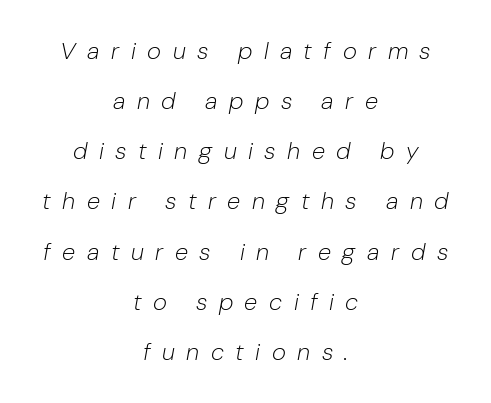
The image shows 24 px text type, italic (leaning right); set centered, loose line spacing (2.09x), unusually wide letter spacing (+0.48 em), not underlined.
